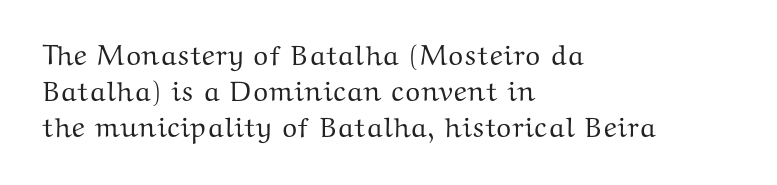
The image shows 28 px wide serif type, upright; set left-aligned, normal line spacing (1.28x), normal letter spacing, not underlined; medium stroke contrast and a medium x-height.
